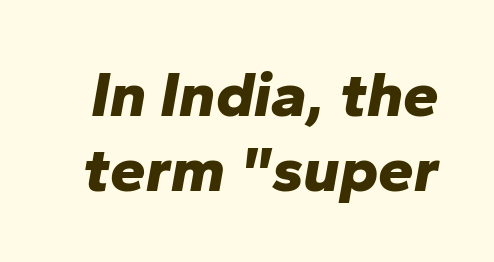
Q: Is the text bold? A: Yes.
Q: Is the text italic (slanted)? A: Yes, it leans right by about 10 degrees.
Q: Is the text underlined? A: No.
Q: Is the spacing between letters normal or unusually wide? A: Normal.
Q: Width (condensed, normal, or wide)? A: Normal.
Q: Stroke contrast? A: Low.
Q: x-height? A: Medium.
Q: Monospaced? A: No.
